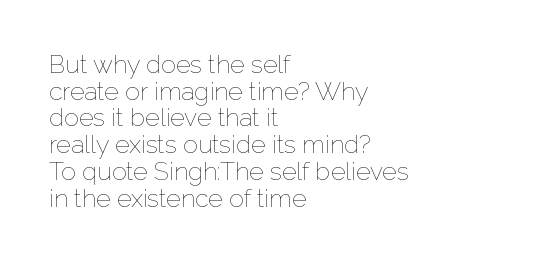
{"italic": "no", "bold": "no", "underline": "no", "align": "left", "line_spacing": "tight", "line_spacing_ratio": 1.07, "letter_spacing": "normal", "letter_spacing_em": 0.0, "glyph_px": 25}
